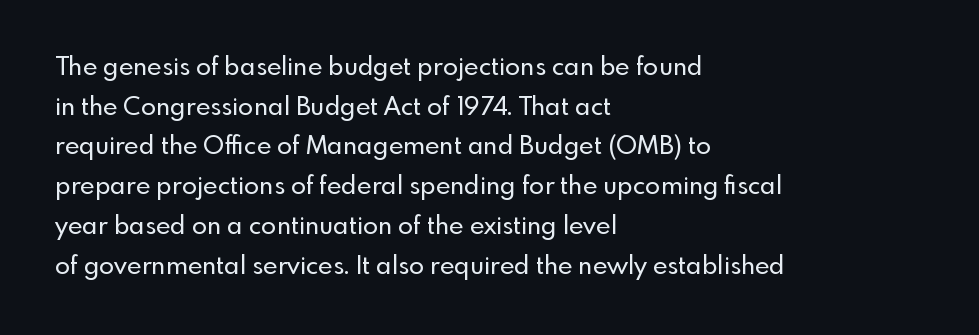
Words appear dense and cohesive because spacing is normal. Italic? Not at all — the glyphs are vertical. Horizontally, the lines are justified to the leading edge only. Leading matches the norm, producing a regular column. Each row of text sits above clean, open space.
